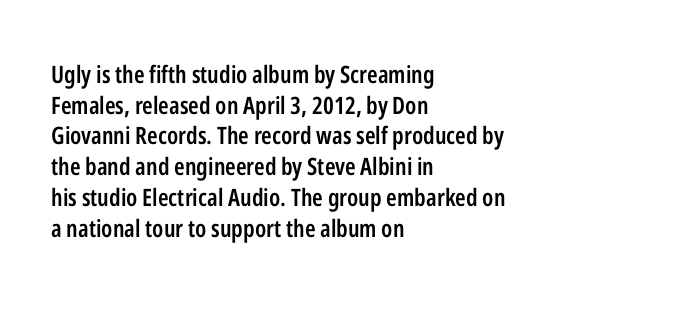
Each word holds together tightly as a unit, with standard inter-letter gaps. Check the space under the baseline: it is left empty. The paragraph has a hard left edge and a soft right edge. Posture: straight, roman, zero tilt. The vertical gap from one line to the next is medium. Notice the strokes are somewhat thickened but not fully heavy: this is a semibold.
